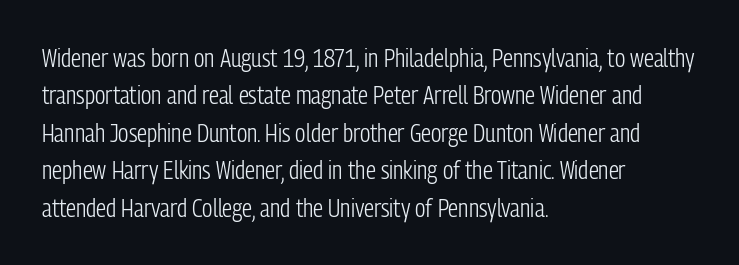
In CSS terms this would be text-align: left. Descenders are the only things crossing below the line. One glance says typical: line gaps are just what's usual. This is the regular roman posture of the typeface.
